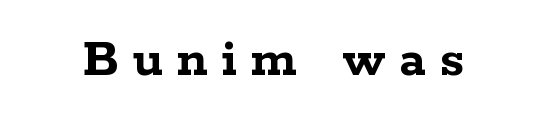
{"serif": "yes", "italic": "no", "bold": "yes", "weight": "semibold", "width": "wide", "stroke_contrast": "low", "x_height": "medium", "monospaced": "no", "underline": "no", "letter_spacing": "wide", "letter_spacing_em": 0.26, "glyph_px": 55}
